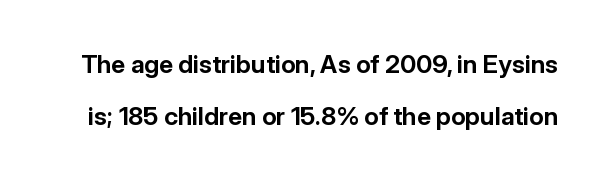
{"italic": "no", "bold": "yes", "underline": "no", "line_spacing": "loose", "line_spacing_ratio": 2.09, "letter_spacing": "normal", "letter_spacing_em": 0.0, "glyph_px": 25}
